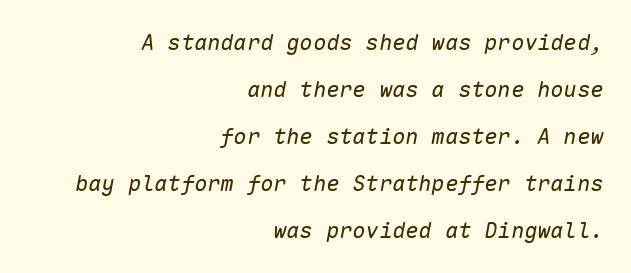
{"italic": "yes", "lean": "right", "slant_degrees": 10, "bold": "no", "underline": "no", "align": "right", "line_spacing": "loose", "line_spacing_ratio": 2.14, "letter_spacing": "normal", "letter_spacing_em": 0.0, "glyph_px": 22}
